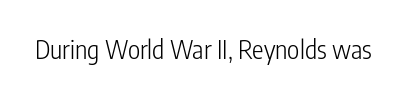
A roman cut, with each character standing at attention. Decoration check: the copy has no underline. The gaps between neighbouring characters are ordinary and unremarkable. Bold? No — there's no thickening of the strokes.
